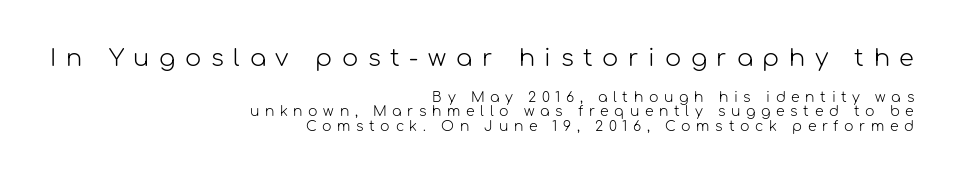
Q: Is the text bold? A: No.
Q: Is the text italic (slanted)? A: No, it is upright.
Q: Is the text underlined? A: No.
Q: How is the paragraph aligned? A: Right-aligned.
Q: Is the spacing between letters normal or unusually wide? A: Unusually wide.
Q: Is the spacing between lines tight, normal or loose? A: Tight.
Q: Which block of text is set in a larger size, the first (top) or the second (bottom)? A: The first (top) one.
